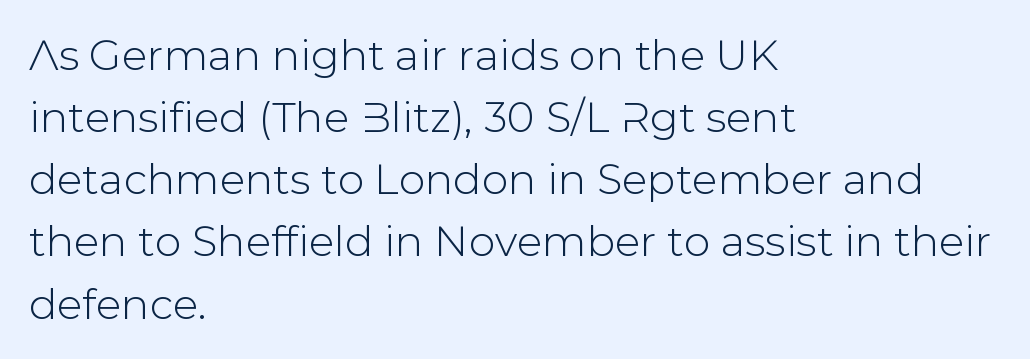
The image shows 42 px sans-serif type, upright; set left-aligned, normal line spacing (1.48x), normal letter spacing, not underlined; low stroke contrast and a medium x-height.
